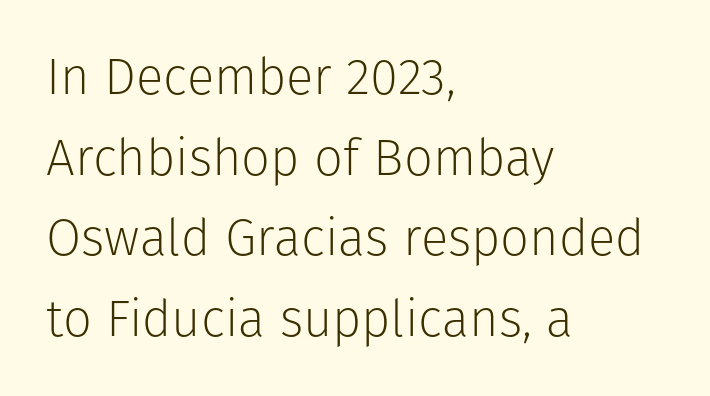
{"serif": "no", "italic": "no", "bold": "no", "weight": "light", "width": "normal", "stroke_contrast": "low", "x_height": "medium", "monospaced": "no", "underline": "no", "align": "left", "line_spacing": "normal", "line_spacing_ratio": 1.58, "letter_spacing": "normal", "letter_spacing_em": 0.0, "glyph_px": 51}
